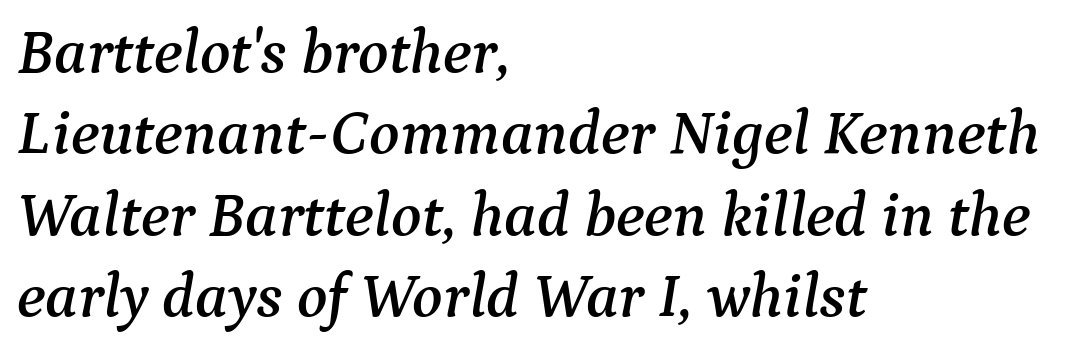
The image shows 63 px serif type, italic (leaning right); set left-aligned, normal line spacing (1.29x), normal letter spacing, not underlined; medium stroke contrast and a medium x-height.
